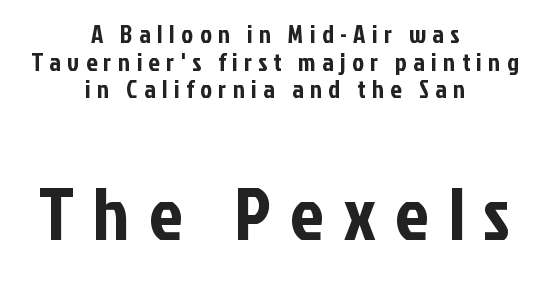
The image shows 75 px condensed sans-serif type, upright; set centered, tight line spacing (1.11x), unusually wide letter spacing (+0.26 em), not underlined; the second (bottom) block is 3.0x larger; low stroke contrast and a medium x-height.
